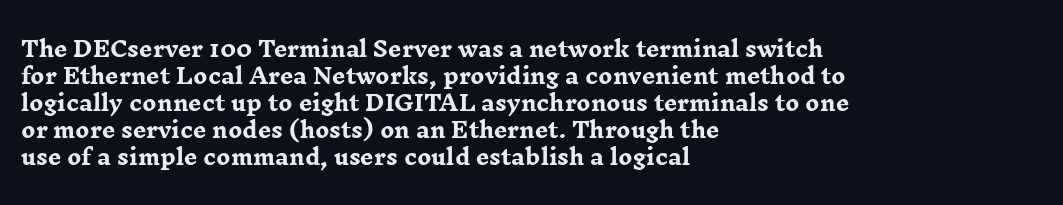
Q: Is the text bold? A: Yes.
Q: Is the text italic (slanted)? A: No, it is upright.
Q: Is the text underlined? A: No.
Q: How is the paragraph aligned? A: Left-aligned.
Q: Is the spacing between letters normal or unusually wide? A: Normal.
Q: Is the spacing between lines tight, normal or loose? A: Normal.
